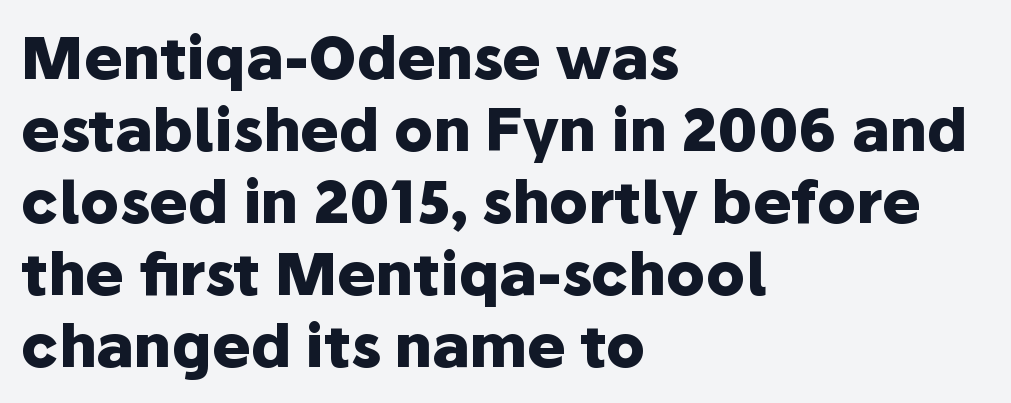
Q: Is the text bold? A: Yes.
Q: Is the text italic (slanted)? A: No, it is upright.
Q: Is the typeface a serif or a sans-serif typeface? A: Sans-serif.
Q: Is the text underlined? A: No.
Q: How is the paragraph aligned? A: Left-aligned.
Q: Is the spacing between letters normal or unusually wide? A: Normal.
Q: Width (condensed, normal, or wide)? A: Normal.
Q: Stroke contrast? A: Low.
Q: x-height? A: Medium.
Q: Monospaced? A: No.
